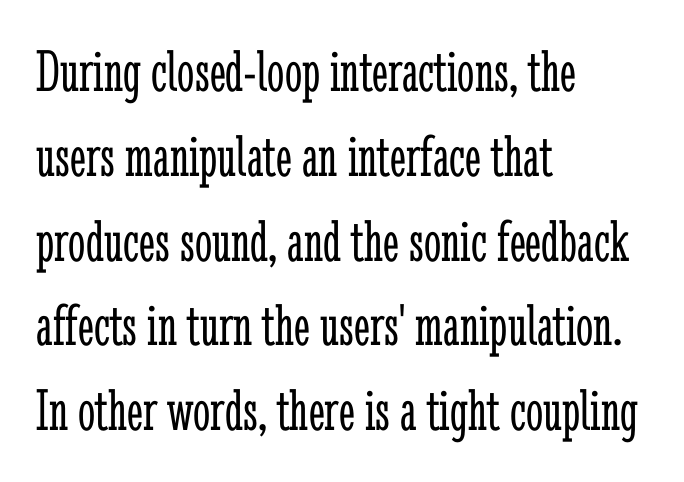
{"serif": "yes", "italic": "no", "bold": "no", "weight": "light", "width": "condensed", "stroke_contrast": "low", "x_height": "medium", "monospaced": "no", "underline": "no", "align": "left", "line_spacing": "normal", "line_spacing_ratio": 1.39, "letter_spacing": "normal", "letter_spacing_em": 0.0, "glyph_px": 61}
